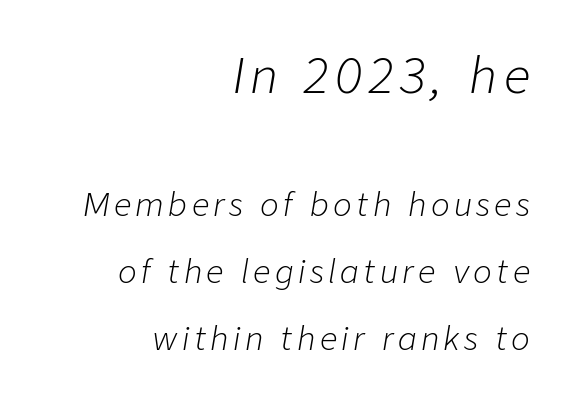
The rendering uses natural spacing where letterforms have individual widths. The text block is weighted toward the right margin, trailing off unevenly leftward. Only glyphs here, with clear space below each row. The glyphs look as if they've been sheared to an angle. The letterforms sit at book weight or below. Scale decreases going downward across the two blocks.
